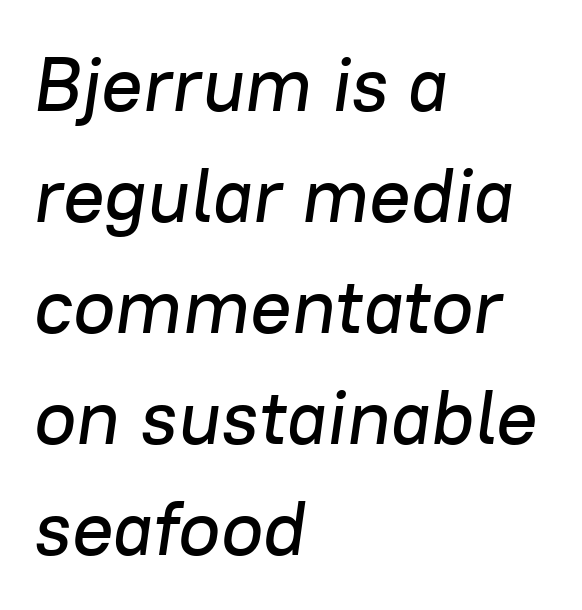
The rendering uses natural spacing where letterforms have individual widths. Tall strokes in this sample are angled rather than plumb. Reading down the block, your eye returns to a fixed left position each line. The gap between lines stays unmarked.
